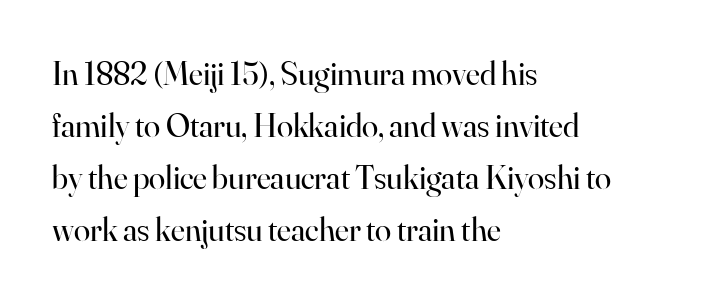
Q: Is the text bold? A: No.
Q: Is the text italic (slanted)? A: No, it is upright.
Q: Is the typeface a serif or a sans-serif typeface? A: Serif.
Q: Is the text underlined? A: No.
Q: How is the paragraph aligned? A: Left-aligned.
Q: Is the spacing between letters normal or unusually wide? A: Normal.
Q: Is the spacing between lines tight, normal or loose? A: Normal.
Q: Width (condensed, normal, or wide)? A: Normal.
Q: Stroke contrast? A: High.
Q: x-height? A: Small.
Q: Monospaced? A: No.
